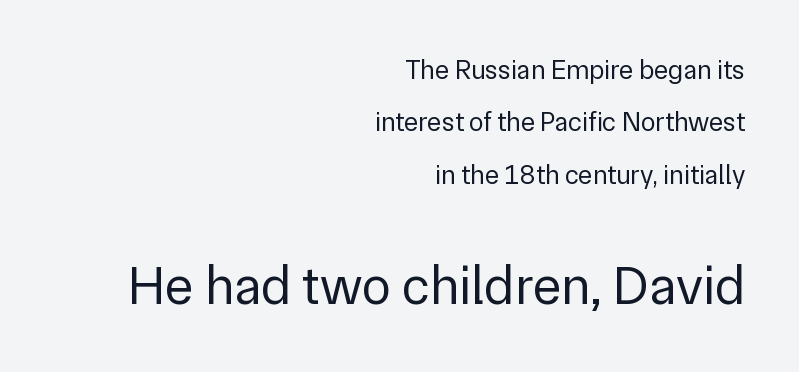
Q: Is the text bold? A: No.
Q: Is the text italic (slanted)? A: No, it is upright.
Q: Is the typeface a serif or a sans-serif typeface? A: Sans-serif.
Q: Is the text underlined? A: No.
Q: How is the paragraph aligned? A: Right-aligned.
Q: Is the spacing between letters normal or unusually wide? A: Normal.
Q: Is the spacing between lines tight, normal or loose? A: Loose.
Q: Which block of text is set in a larger size, the first (top) or the second (bottom)? A: The second (bottom) one.
Q: Width (condensed, normal, or wide)? A: Normal.
Q: Stroke contrast? A: Low.
Q: x-height? A: Medium.
Q: Monospaced? A: No.
